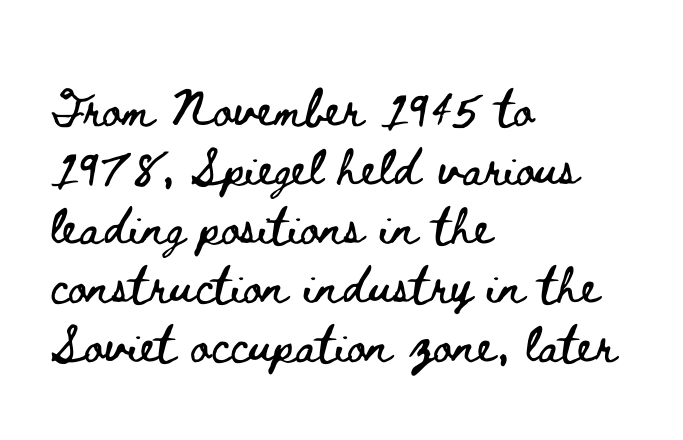
Q: Is the text italic (slanted)? A: Yes.
Q: Is the text underlined? A: No.
Q: How is the paragraph aligned? A: Left-aligned.
Q: Is the spacing between letters normal or unusually wide? A: Normal.
Q: Is the spacing between lines tight, normal or loose? A: Normal.
Q: Width (condensed, normal, or wide)? A: Wide.
Q: Stroke contrast? A: Low.
Q: x-height? A: Small.
Q: Monospaced? A: No.
